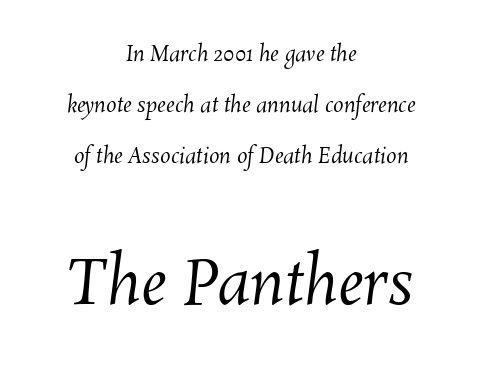
{"bold": "no", "weight": "regular", "width": "normal", "stroke_contrast": "medium", "x_height": "medium", "monospaced": "no", "underline": "no", "align": "center", "line_spacing": "loose", "line_spacing_ratio": 2.43, "letter_spacing": "normal", "letter_spacing_em": 0.0, "larger_block": "second", "size_ratio": 2.95, "glyph_px": 62}
